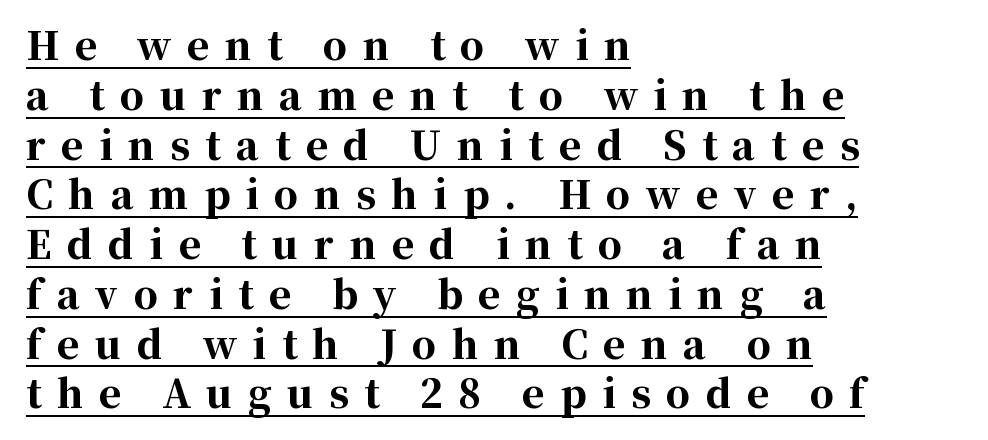
Q: Is the text bold? A: Yes.
Q: Is the text italic (slanted)? A: No, it is upright.
Q: Is the typeface a serif or a sans-serif typeface? A: Serif.
Q: Is the text underlined? A: Yes.
Q: How is the paragraph aligned? A: Left-aligned.
Q: Is the spacing between letters normal or unusually wide? A: Unusually wide.
Q: Is the spacing between lines tight, normal or loose? A: Normal.
Q: Width (condensed, normal, or wide)? A: Normal.
Q: Stroke contrast? A: High.
Q: x-height? A: Medium.
Q: Monospaced? A: No.
